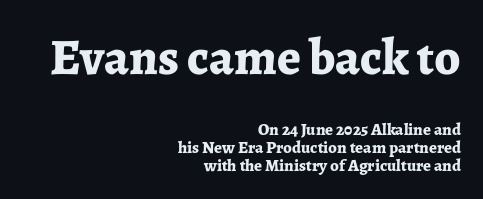
Glance below the letters and you will spot only blank space. In terms of letterform style, serifs are clearly present. The type is set solid horizontally, with unmodified tracking. The lettering holds an erect, upright posture throughout.
